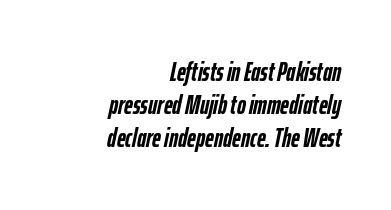
The image shows 27 px bold type, italic (leaning right); set right-aligned, line spacing 1.23x, normal letter spacing, not underlined.
